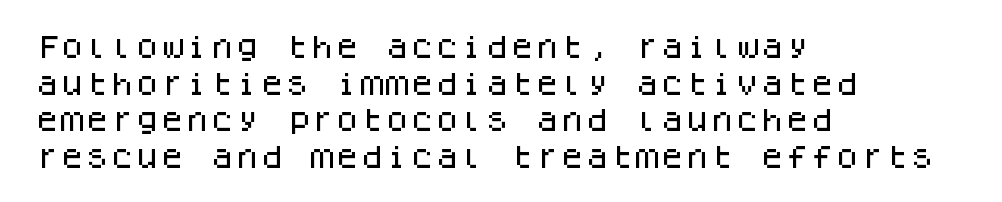
The image shows 25 px text type, upright; set left-aligned, normal line spacing (1.47x), normal letter spacing, not underlined.
